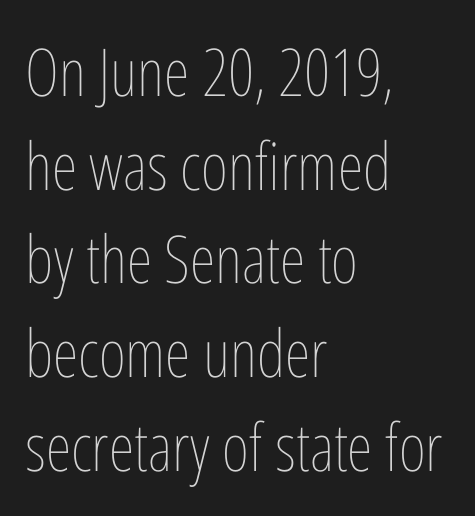
The image shows 66 px thin, condensed type, upright; set left-aligned, normal line spacing (1.42x), normal letter spacing, not underlined; low stroke contrast and a medium x-height.
